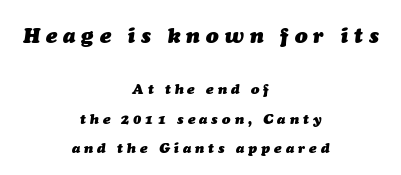
The image shows 21 px bold type, italic (leaning right); set centered, loose line spacing (2.08x), unusually wide letter spacing (+0.29 em), not underlined; the first (top) block is 1.5x larger.
